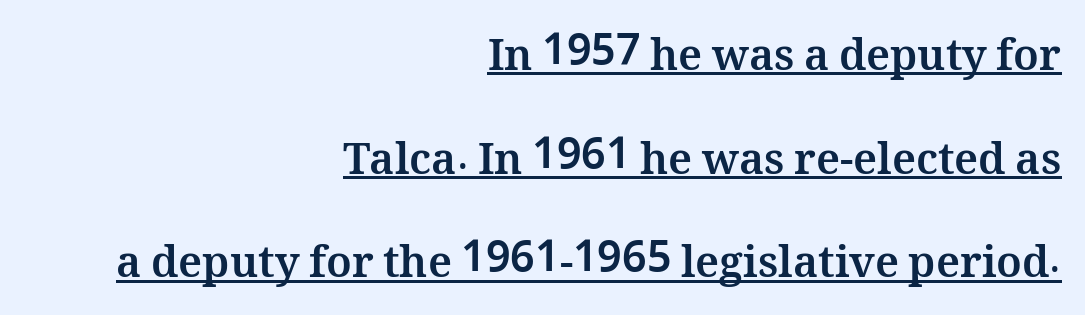
The image shows 43 px bold type, upright; set right-aligned, loose line spacing (2.41x), normal letter spacing, underlined; medium stroke contrast and a medium x-height.
